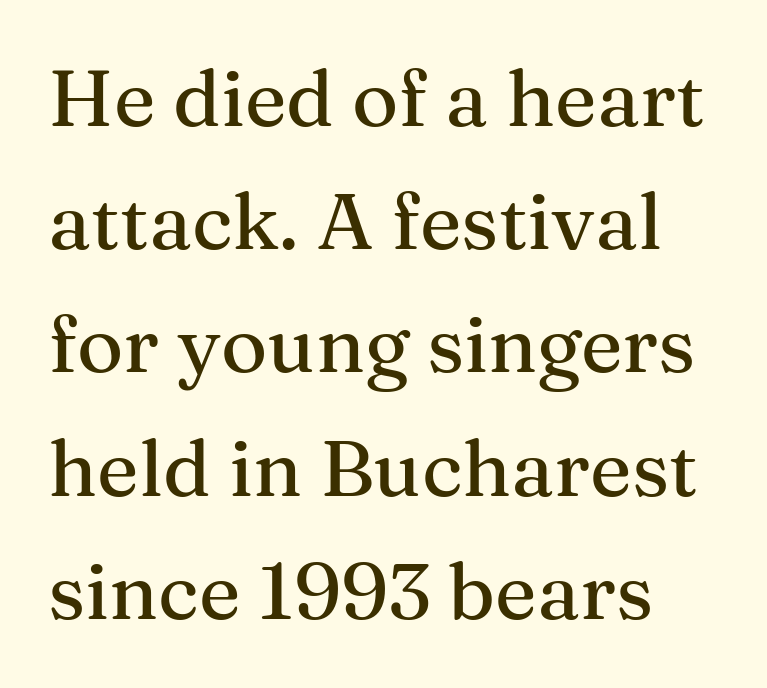
Q: Is the text italic (slanted)? A: No, it is upright.
Q: Is the typeface a serif or a sans-serif typeface? A: Serif.
Q: Is the text underlined? A: No.
Q: Is the spacing between letters normal or unusually wide? A: Normal.
Q: Is the spacing between lines tight, normal or loose? A: Normal.
Q: Width (condensed, normal, or wide)? A: Normal.
Q: Stroke contrast? A: Medium.
Q: x-height? A: Medium.
Q: Monospaced? A: No.
